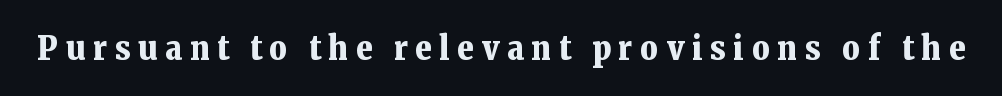
Its strokes are broad and dark, the hallmark of bold type. Posture: vertical. Clear beneath every line of the passage. Looks like regular typesetting: each glyph gets only the width it needs. A typesetter would label this face a serif.
